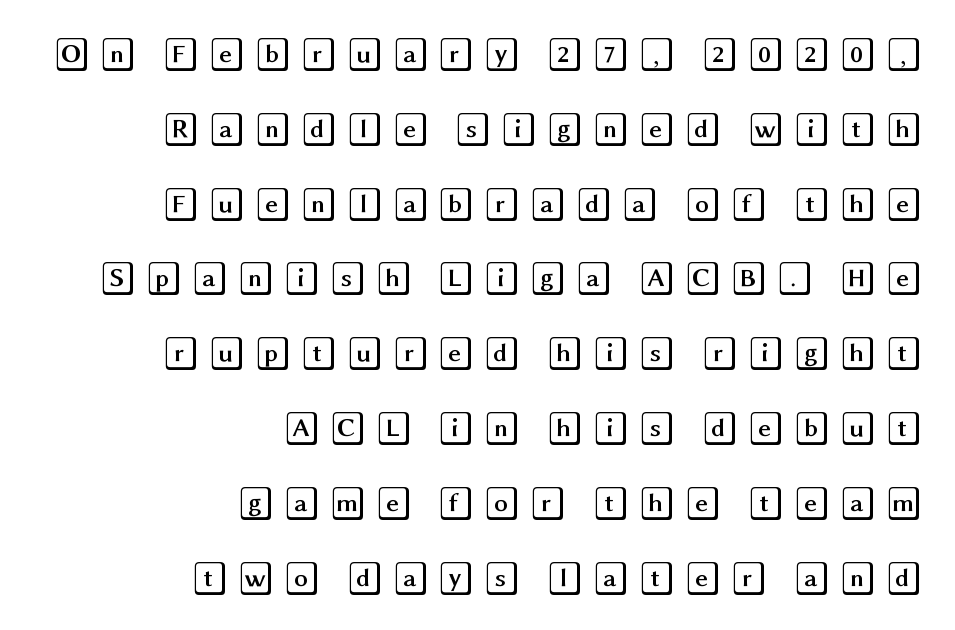
The image shows 34 px wide type, upright; set right-aligned, loose line spacing (2.2x), unusually wide letter spacing (+0.25 em), not underlined; a large x-height.
